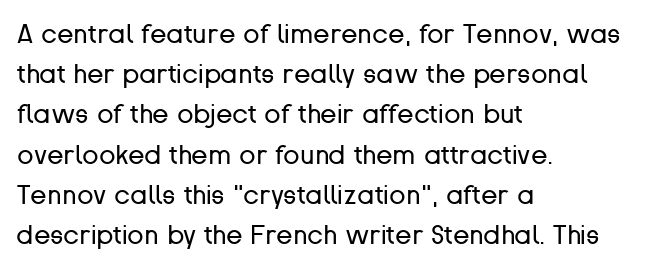
{"italic": "no", "bold": "no", "underline": "no", "align": "left", "line_spacing": "normal", "line_spacing_ratio": 1.49, "letter_spacing": "normal", "letter_spacing_em": 0.0, "glyph_px": 27}
